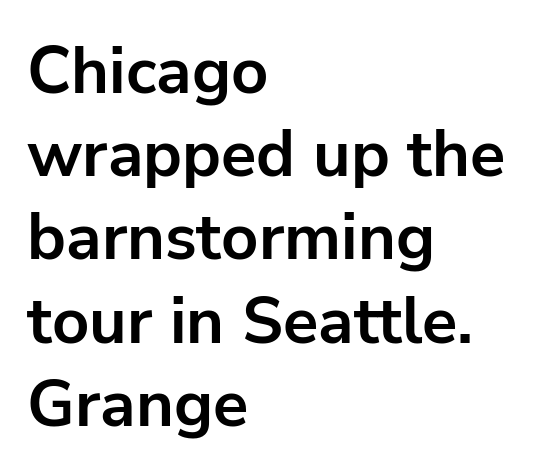
Q: Is the text bold? A: Yes.
Q: Is the text italic (slanted)? A: No, it is upright.
Q: Is the typeface a serif or a sans-serif typeface? A: Sans-serif.
Q: Is the text underlined? A: No.
Q: How is the paragraph aligned? A: Left-aligned.
Q: Is the spacing between letters normal or unusually wide? A: Normal.
Q: Is the spacing between lines tight, normal or loose? A: Normal.
Q: Width (condensed, normal, or wide)? A: Normal.
Q: Stroke contrast? A: Low.
Q: x-height? A: Medium.
Q: Monospaced? A: No.
